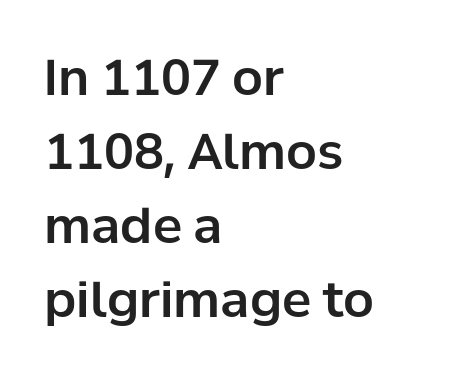
Q: Is the text italic (slanted)? A: No, it is upright.
Q: Is the typeface a serif or a sans-serif typeface? A: Sans-serif.
Q: Is the text underlined? A: No.
Q: How is the paragraph aligned? A: Left-aligned.
Q: Is the spacing between letters normal or unusually wide? A: Normal.
Q: Is the spacing between lines tight, normal or loose? A: Normal.
Q: Width (condensed, normal, or wide)? A: Normal.
Q: Stroke contrast? A: Low.
Q: x-height? A: Medium.
Q: Monospaced? A: No.
